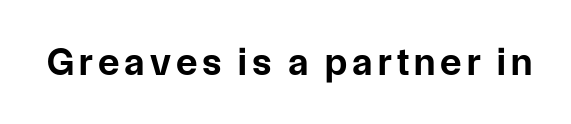
Any mark beneath the type? The region is blank. The type family on display is of the sans-serif kind. The rendering uses natural spacing where letterforms have individual widths. I'd describe the lettering as bold — thick and assertive.
